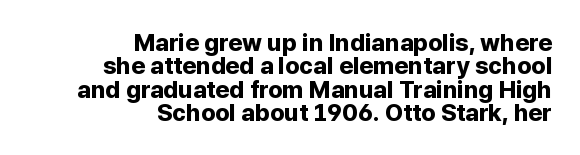
The image shows 24 px bold type, upright; set right-aligned, tight line spacing (0.97x), normal letter spacing, not underlined.
